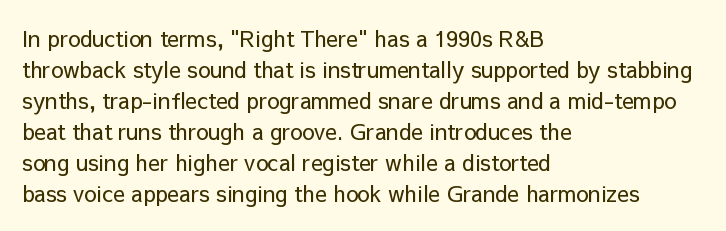
Q: Is the text bold? A: No.
Q: Is the text italic (slanted)? A: No, it is upright.
Q: Is the text underlined? A: No.
Q: How is the paragraph aligned? A: Left-aligned.
Q: Is the spacing between letters normal or unusually wide? A: Normal.
Q: Is the spacing between lines tight, normal or loose? A: Normal.
